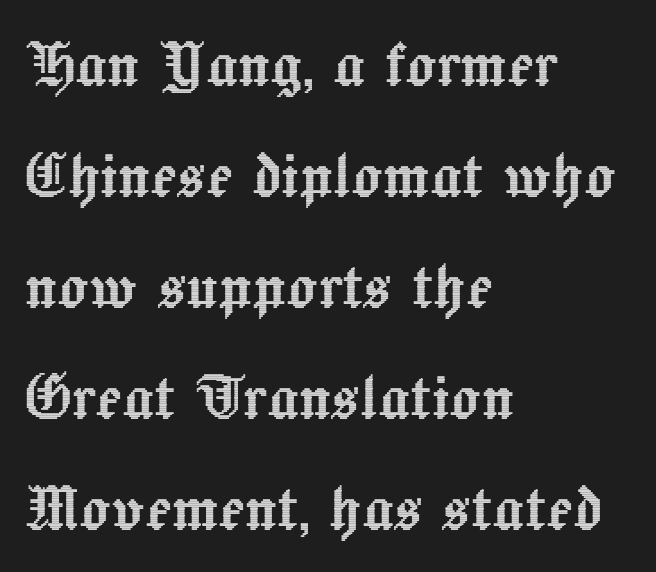
{"italic": "no", "width": "normal", "x_height": "medium", "monospaced": "no", "underline": "no", "align": "left", "line_spacing": "normal", "line_spacing_ratio": 1.44, "letter_spacing": "normal", "letter_spacing_em": 0.0, "glyph_px": 77}
